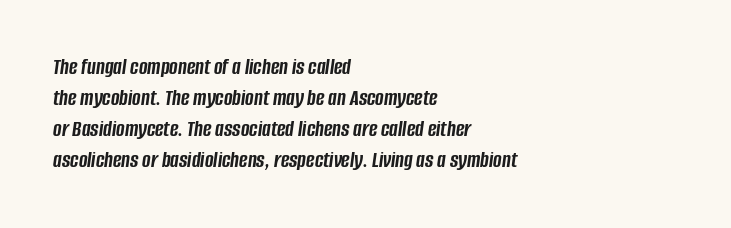
The image shows 23 px bold type, italic (leaning right); set left-aligned, normal line spacing (1.35x), normal letter spacing, not underlined.
